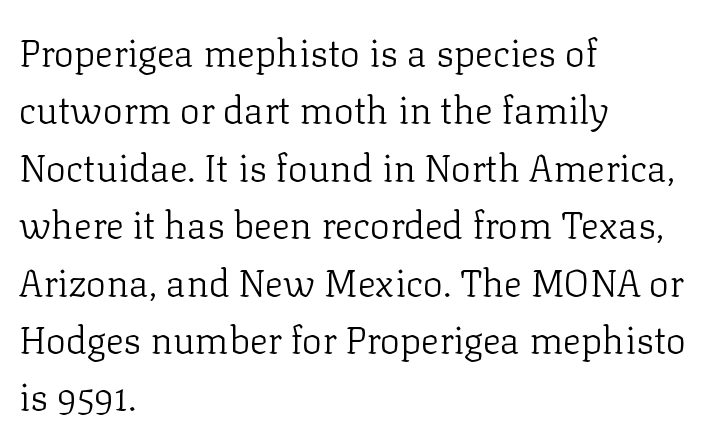
Q: Is the text bold? A: No.
Q: Is the text italic (slanted)? A: No, it is upright.
Q: Is the typeface a serif or a sans-serif typeface? A: Serif.
Q: Is the text underlined? A: No.
Q: How is the paragraph aligned? A: Left-aligned.
Q: Is the spacing between letters normal or unusually wide? A: Normal.
Q: Is the spacing between lines tight, normal or loose? A: Normal.
Q: Width (condensed, normal, or wide)? A: Normal.
Q: Stroke contrast? A: Low.
Q: x-height? A: Medium.
Q: Monospaced? A: No.
